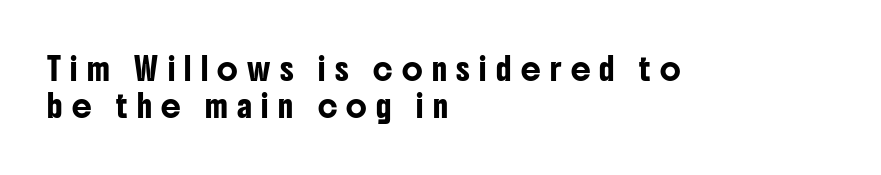
The image shows 22 px text type, upright; set left-aligned, normal line spacing (1.69x), unusually wide letter spacing (+0.43 em), not underlined.
